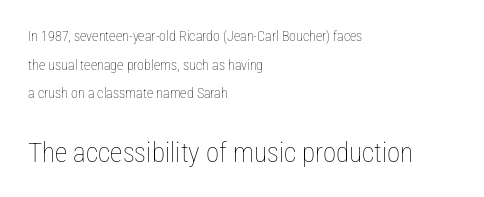
{"italic": "no", "bold": "no", "underline": "no", "align": "left", "line_spacing": "loose", "line_spacing_ratio": 2.05, "letter_spacing": "normal", "letter_spacing_em": 0.0, "larger_block": "second", "size_ratio": 1.93, "glyph_px": 27}
